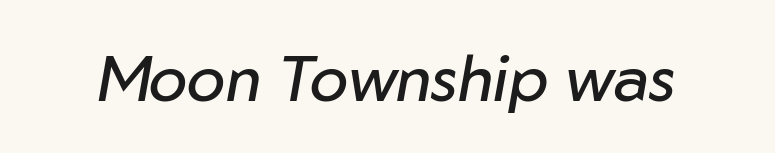
Each stroke keeps to a modest, everyday thickness or less. It's the slanting kind of type. A typesetter would call this zero additional tracking. The specimen omits any rule beneath the text block's lines.
